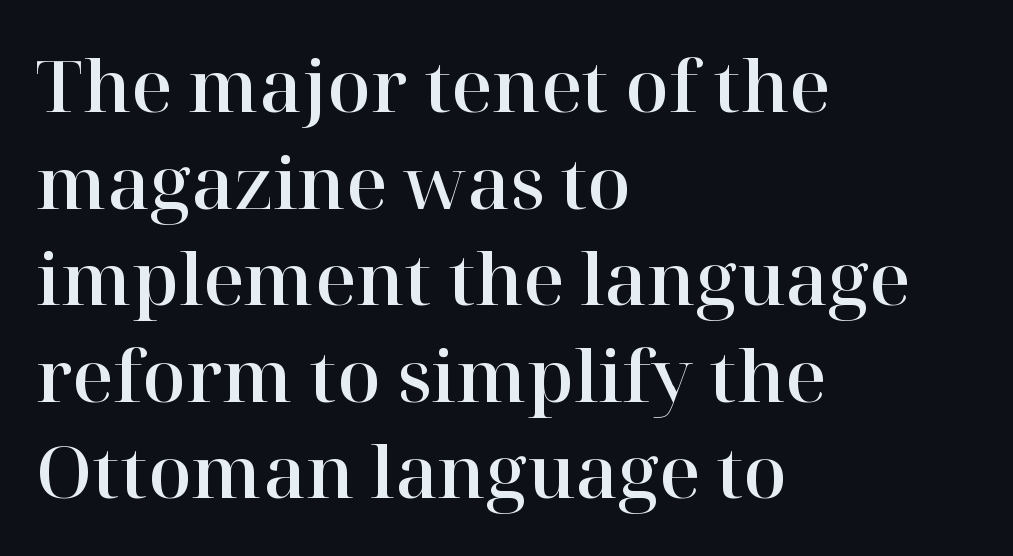
Q: Is the text italic (slanted)? A: No, it is upright.
Q: Is the typeface a serif or a sans-serif typeface? A: Serif.
Q: Is the text underlined? A: No.
Q: How is the paragraph aligned? A: Left-aligned.
Q: Is the spacing between letters normal or unusually wide? A: Normal.
Q: Is the spacing between lines tight, normal or loose? A: Normal.
Q: Width (condensed, normal, or wide)? A: Normal.
Q: Stroke contrast? A: High.
Q: x-height? A: Medium.
Q: Monospaced? A: No.
